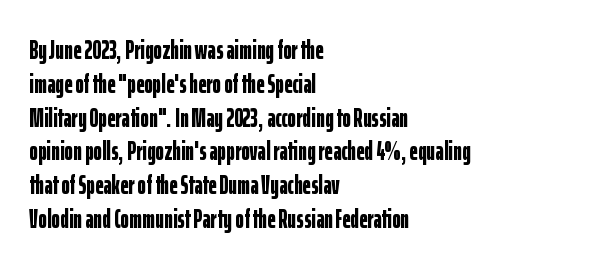
The image shows 26 px bold type, upright; set left-aligned, normal line spacing (1.3x), normal letter spacing, not underlined.
